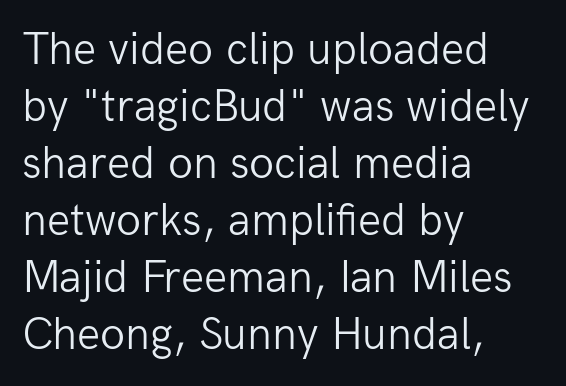
Q: Is the text bold? A: No.
Q: Is the text italic (slanted)? A: No, it is upright.
Q: Is the typeface a serif or a sans-serif typeface? A: Sans-serif.
Q: Is the text underlined? A: No.
Q: How is the paragraph aligned? A: Left-aligned.
Q: Is the spacing between letters normal or unusually wide? A: Normal.
Q: Width (condensed, normal, or wide)? A: Normal.
Q: Stroke contrast? A: Low.
Q: x-height? A: Medium.
Q: Monospaced? A: No.
